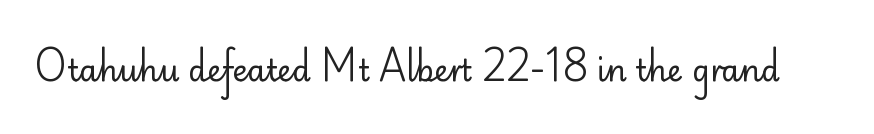
{"serif": "no", "italic": "no", "bold": "no", "weight": "regular", "width": "normal", "stroke_contrast": "low", "x_height": "small", "monospaced": "no", "underline": "no", "letter_spacing": "normal", "letter_spacing_em": 0.0, "glyph_px": 30}
